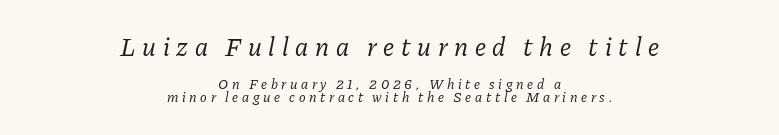
Is the lower block the larger one? No — the upper block carries the bigger type. These lines have a slow, spaced-out rhythm from letter to letter. The face used here has a pronounced slope to its letters. Teacher's note: observe the equal gaps on both sides — that is centered alignment. Weight: not bold — regular or lighter.
